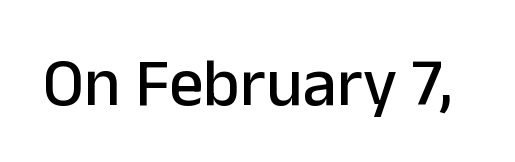
Q: Is the text italic (slanted)? A: No, it is upright.
Q: Is the typeface a serif or a sans-serif typeface? A: Sans-serif.
Q: Is the text underlined? A: No.
Q: Is the spacing between letters normal or unusually wide? A: Normal.
Q: Width (condensed, normal, or wide)? A: Normal.
Q: Stroke contrast? A: Low.
Q: x-height? A: Medium.
Q: Monospaced? A: No.
